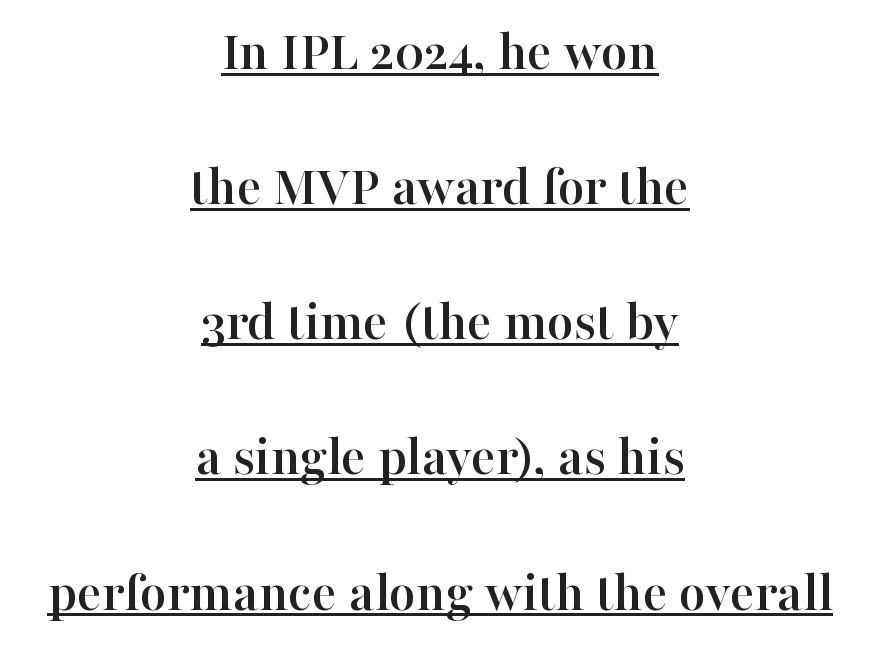
{"serif": "yes", "italic": "no", "width": "normal", "stroke_contrast": "high", "x_height": "medium", "monospaced": "no", "underline": "yes", "align": "center", "line_spacing": "loose", "line_spacing_ratio": 2.33, "letter_spacing": "normal", "letter_spacing_em": 0.0, "glyph_px": 58}
